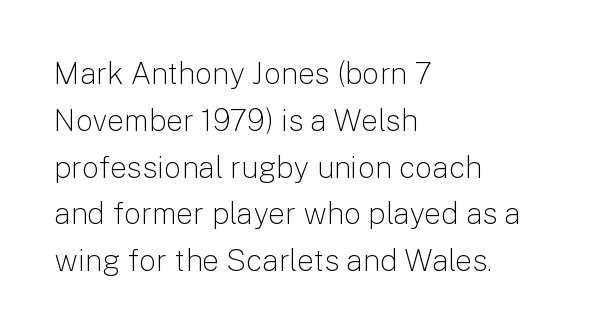
Q: Is the text bold? A: No.
Q: Is the text italic (slanted)? A: No, it is upright.
Q: Is the typeface a serif or a sans-serif typeface? A: Sans-serif.
Q: Is the text underlined? A: No.
Q: How is the paragraph aligned? A: Left-aligned.
Q: Is the spacing between letters normal or unusually wide? A: Normal.
Q: Is the spacing between lines tight, normal or loose? A: Normal.
Q: Width (condensed, normal, or wide)? A: Normal.
Q: Stroke contrast? A: Low.
Q: x-height? A: Medium.
Q: Monospaced? A: No.
